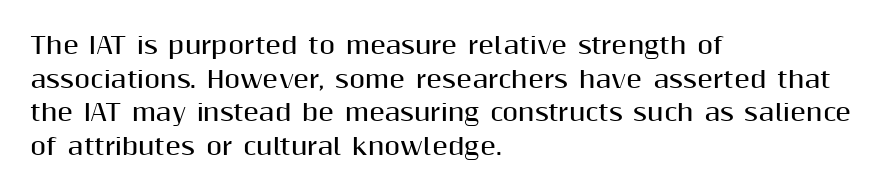
Each line starts at the same left margin while the right side varies. One glance says typical: line gaps are just what's usual. Nope, not italic — everything's standing straight. Plenty of ink on the page — the face is bold.
